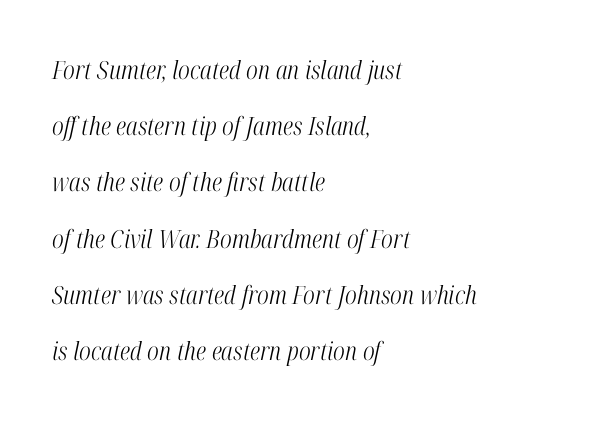
The image shows 25 px text type, italic (leaning right); set left-aligned, loose line spacing (2.25x), normal letter spacing, not underlined.
